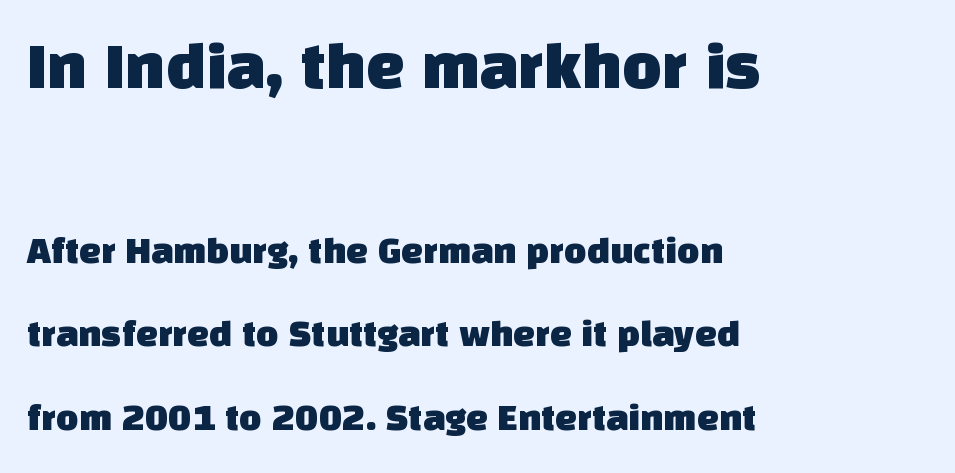
The image shows 68 px sans-serif type; set left-aligned, loose line spacing (2.15x), normal letter spacing, not underlined; the first (top) block is 1.74x larger; low stroke contrast and a large x-height.
